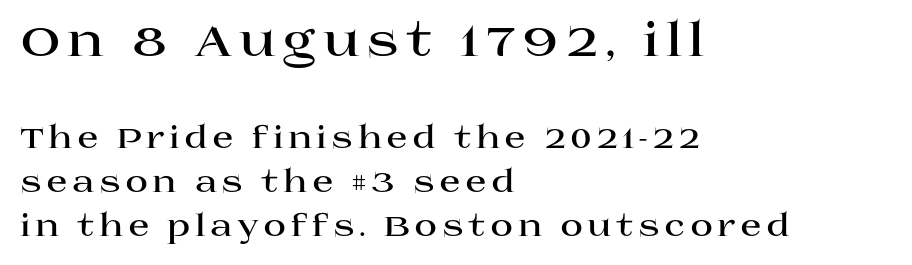
The letters are bold, with thick, heavy strokes. A serif font was chosen for this passage. This sample is left-justified, so line endings fall wherever the words run out. Think of a printed novel: that variable character pitch is what you see here.
